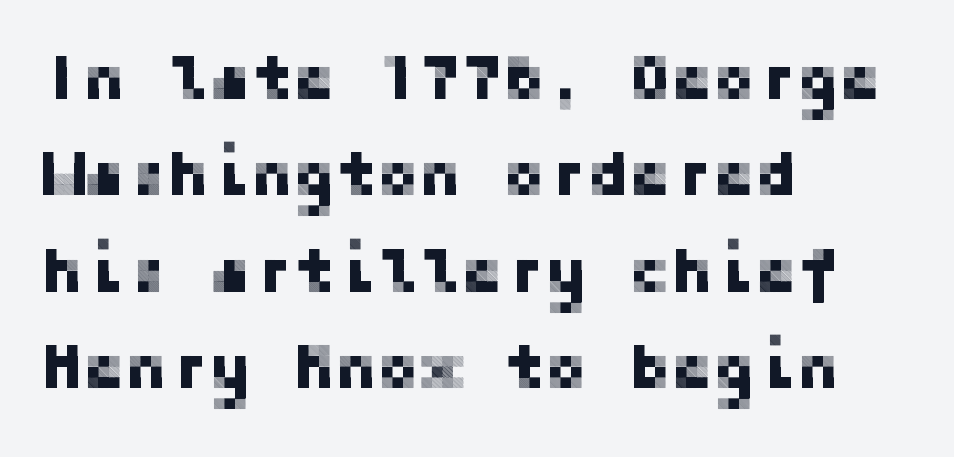
{"serif": "no", "italic": "no", "width": "normal", "stroke_contrast": "low", "x_height": "medium", "underline": "no", "align": "left", "line_spacing": "normal", "line_spacing_ratio": 1.53, "letter_spacing": "normal", "letter_spacing_em": 0.0, "glyph_px": 63}
